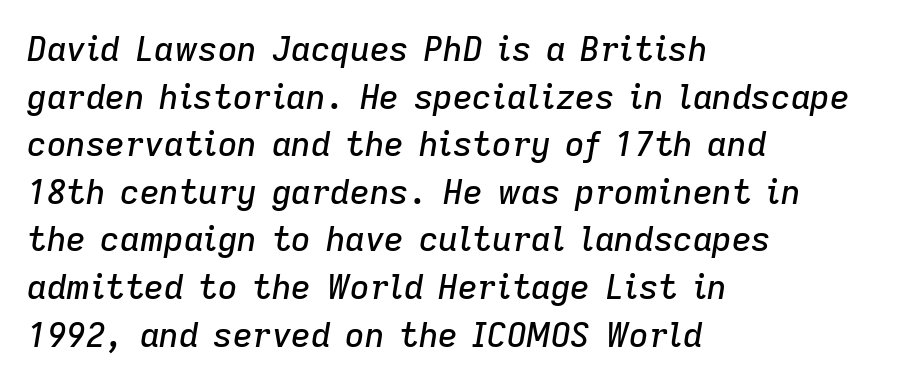
Q: Is the text italic (slanted)? A: Yes, it leans right by about 9 degrees.
Q: Is the text underlined? A: No.
Q: How is the paragraph aligned? A: Left-aligned.
Q: Is the spacing between letters normal or unusually wide? A: Normal.
Q: Is the spacing between lines tight, normal or loose? A: Normal.
Q: Width (condensed, normal, or wide)? A: Normal.
Q: Stroke contrast? A: Low.
Q: x-height? A: Medium.
Q: Monospaced? A: No.
